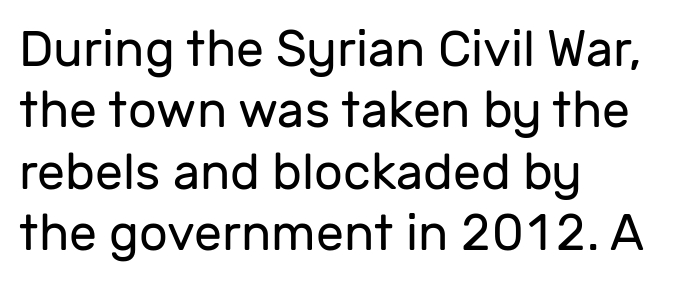
The image shows 50 px regular-weight sans-serif type, upright; set left-aligned, line spacing 1.23x, normal letter spacing, not underlined; low stroke contrast and a medium x-height.
